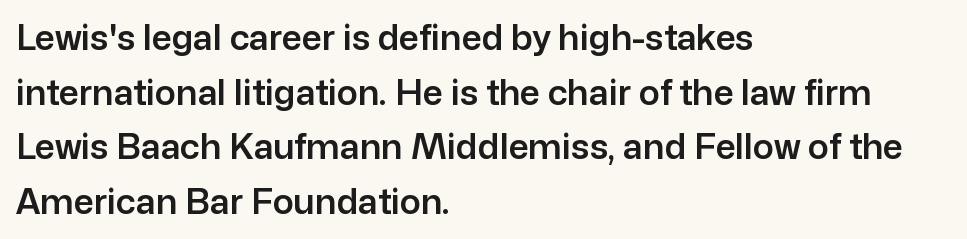
Q: Is the text italic (slanted)? A: No, it is upright.
Q: Is the typeface a serif or a sans-serif typeface? A: Sans-serif.
Q: Is the text underlined? A: No.
Q: How is the paragraph aligned? A: Left-aligned.
Q: Is the spacing between letters normal or unusually wide? A: Normal.
Q: Is the spacing between lines tight, normal or loose? A: Normal.
Q: Width (condensed, normal, or wide)? A: Normal.
Q: Stroke contrast? A: Low.
Q: x-height? A: Medium.
Q: Monospaced? A: No.
